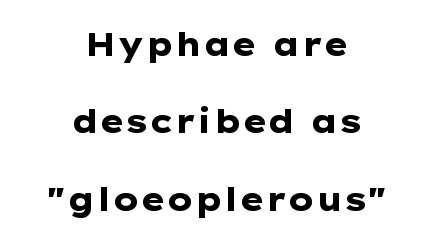
The image shows 32 px heavy, wide sans-serif type, upright; set centered, loose line spacing (2.42x), normal letter spacing, not underlined; low stroke contrast and a medium x-height.
